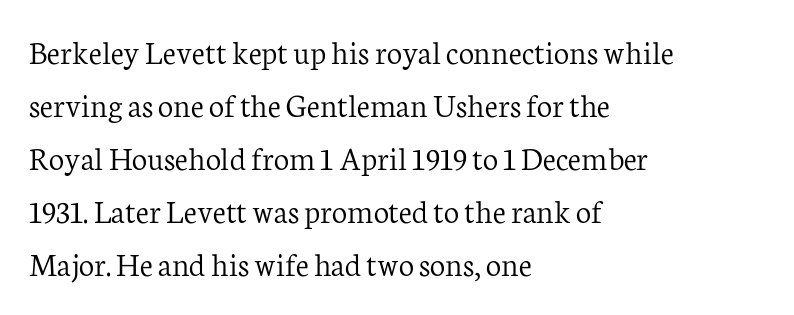
The rendering uses natural spacing where letterforms have individual widths. Standard letterfit; no display-style spreading of the glyphs. Honestly, the row spacing looks completely unremarkable. Upright lettering throughout.
